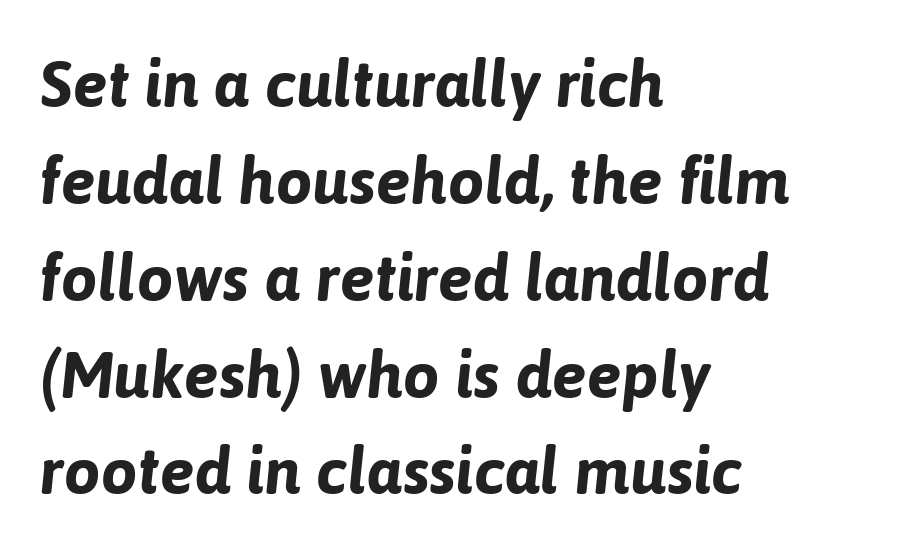
This sample has the flowing, uneven cadence of proportional lettering. Quick note: underline off. This rendering uses left alignment, leaving the right contour irregular. Look at the tracking — it's just the regular setting, nothing added.
